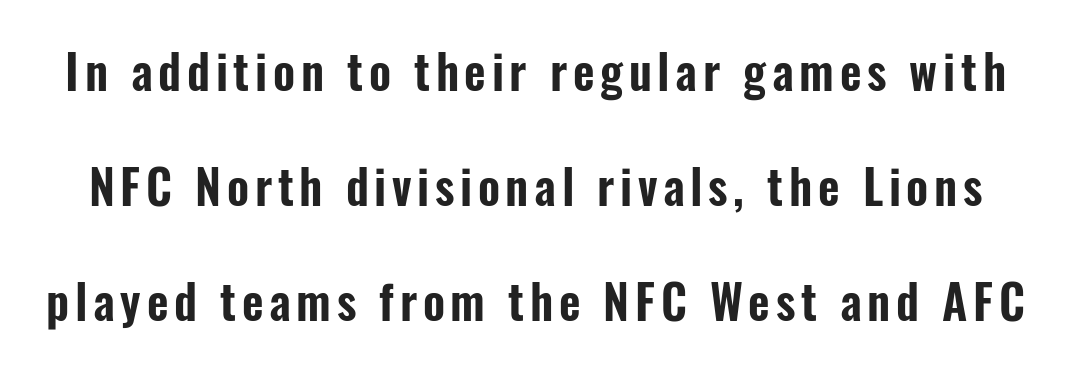
Q: Is the text italic (slanted)? A: No, it is upright.
Q: Is the typeface a serif or a sans-serif typeface? A: Sans-serif.
Q: Is the text underlined? A: No.
Q: Is the spacing between lines tight, normal or loose? A: Loose.
Q: Width (condensed, normal, or wide)? A: Condensed.
Q: Stroke contrast? A: Low.
Q: x-height? A: Medium.
Q: Monospaced? A: No.
